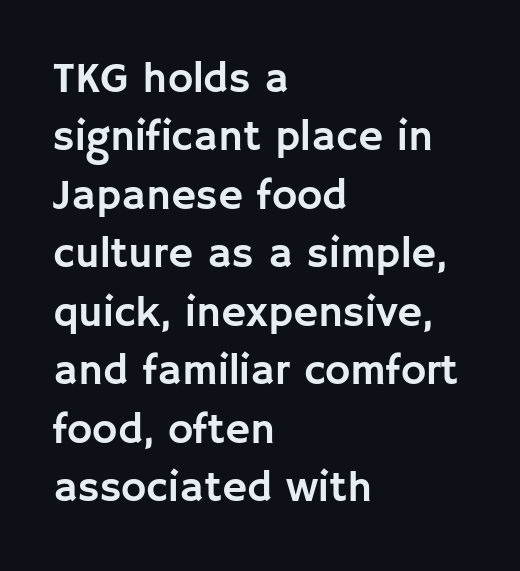
Q: Is the text italic (slanted)? A: No, it is upright.
Q: Is the typeface a serif or a sans-serif typeface? A: Sans-serif.
Q: Is the text underlined? A: No.
Q: How is the paragraph aligned? A: Left-aligned.
Q: Is the spacing between letters normal or unusually wide? A: Normal.
Q: Is the spacing between lines tight, normal or loose? A: Normal.
Q: Width (condensed, normal, or wide)? A: Normal.
Q: Stroke contrast? A: Low.
Q: x-height? A: Large.
Q: Monospaced? A: No.
